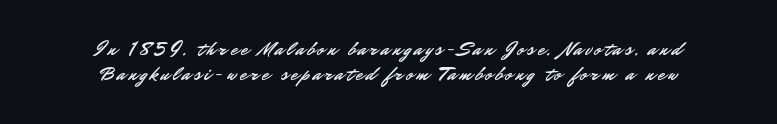
Line spacing here is normal. The paragraph has two soft edges and a firm central axis. The space beneath each line is pristine and unruled.
